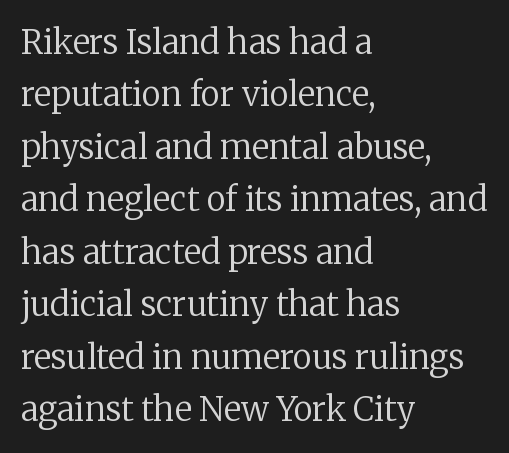
In terms of letterspacing, this is plain default setting. The foot of each line stays bare and open. If you measured baseline to baseline, you'd find a middling distance. Do the characters align in a grid? No, the font is proportional. One-word summary of the alignment: left.
